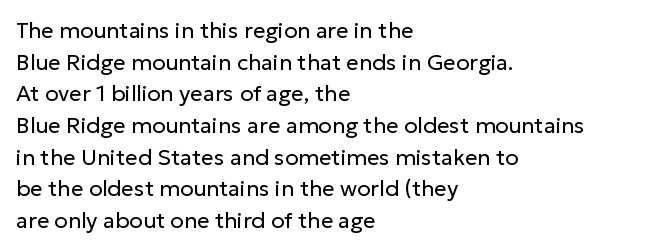
Ordinary non-slanted type is in use. Whoever set this chose a conventional vertical rhythm. Nothing unusual about the tracking: characters are spaced as the font intends. Every row of glyphs begins at an identical x-position on the left.
